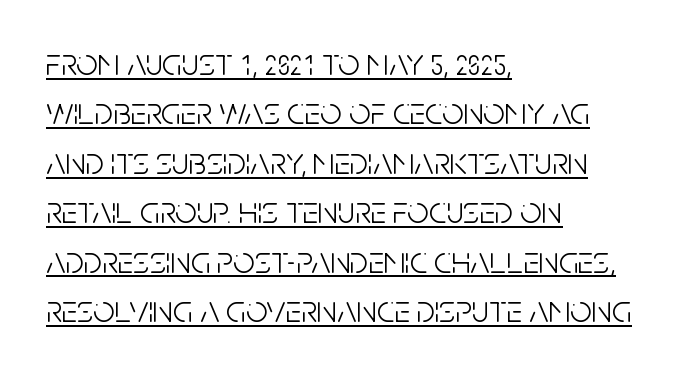
{"serif": "no", "italic": "no", "bold": "no", "weight": "light", "width": "condensed", "stroke_contrast": "low", "x_height": "large", "monospaced": "no", "underline": "yes", "align": "left", "line_spacing": "normal", "line_spacing_ratio": 1.3, "letter_spacing": "normal", "letter_spacing_em": 0.0, "glyph_px": 38}
